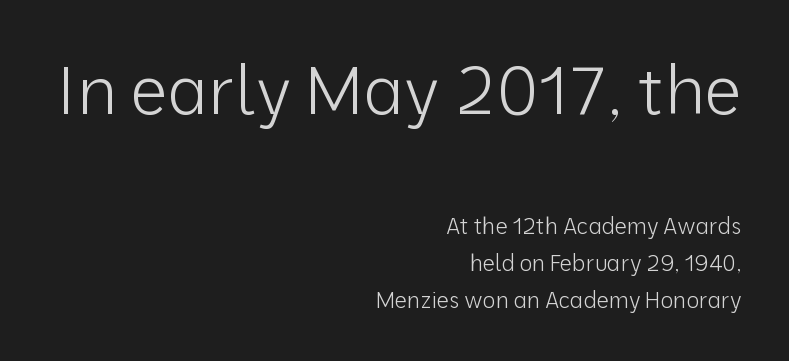
{"serif": "no", "italic": "no", "bold": "no", "weight": "light", "width": "normal", "stroke_contrast": "low", "x_height": "medium", "monospaced": "no", "underline": "no", "align": "right", "line_spacing": "normal", "line_spacing_ratio": 1.67, "letter_spacing": "normal", "letter_spacing_em": 0.0, "larger_block": "first", "size_ratio": 3.05, "glyph_px": 67}
